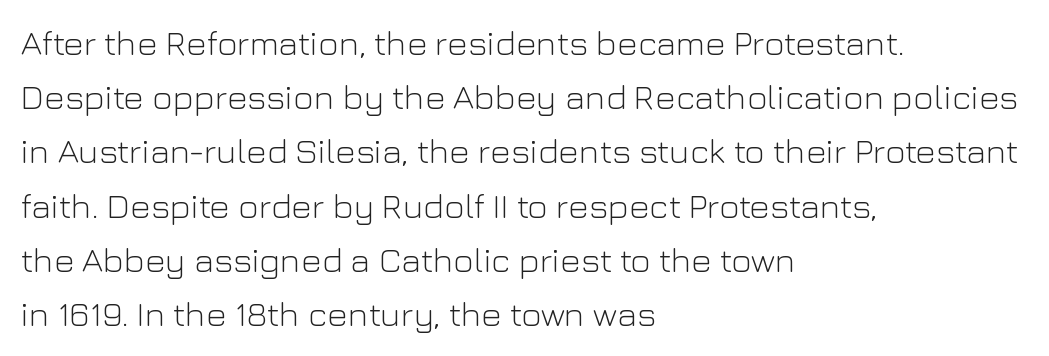
{"serif": "no", "italic": "no", "bold": "no", "weight": "light", "width": "normal", "stroke_contrast": "low", "x_height": "medium", "monospaced": "no", "underline": "no", "align": "left", "line_spacing": "normal", "line_spacing_ratio": 1.55, "letter_spacing": "normal", "letter_spacing_em": 0.0, "glyph_px": 35}
